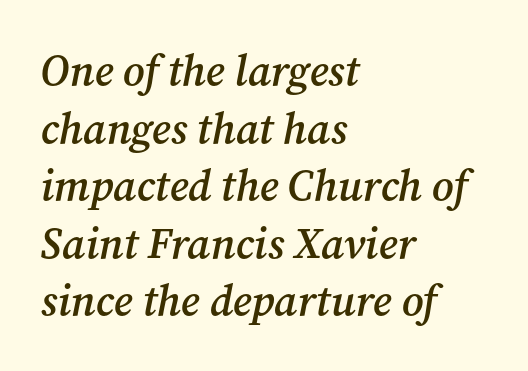
Q: Is the text bold? A: Semi-bold.
Q: Is the text italic (slanted)? A: Yes, it leans right by about 12 degrees.
Q: Is the typeface a serif or a sans-serif typeface? A: Serif.
Q: Is the text underlined? A: No.
Q: How is the paragraph aligned? A: Left-aligned.
Q: Is the spacing between letters normal or unusually wide? A: Normal.
Q: Is the spacing between lines tight, normal or loose? A: Normal.
Q: Width (condensed, normal, or wide)? A: Normal.
Q: Stroke contrast? A: Medium.
Q: x-height? A: Medium.
Q: Monospaced? A: No.
